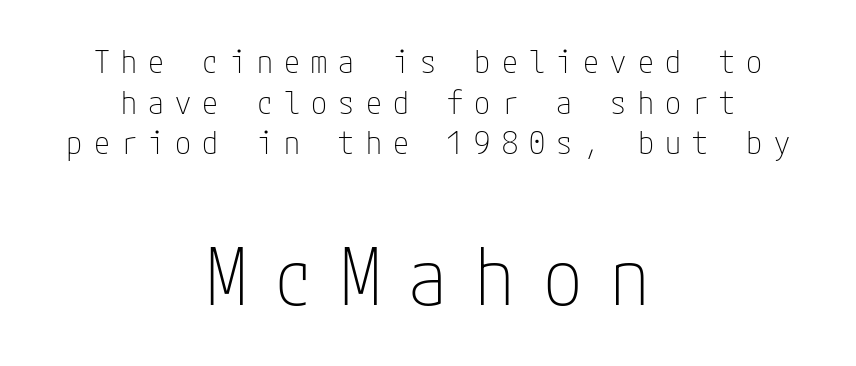
The image shows 79 px thin, condensed sans-serif type, upright; set centered, normal line spacing (1.27x), unusually wide letter spacing (+0.35 em), not underlined; the second (bottom) block is 2.47x larger; low stroke contrast and a medium x-height.
